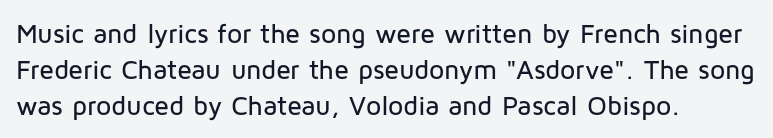
The image shows 27 px text type, upright; set left-aligned, normal line spacing (1.34x), normal letter spacing, not underlined.
